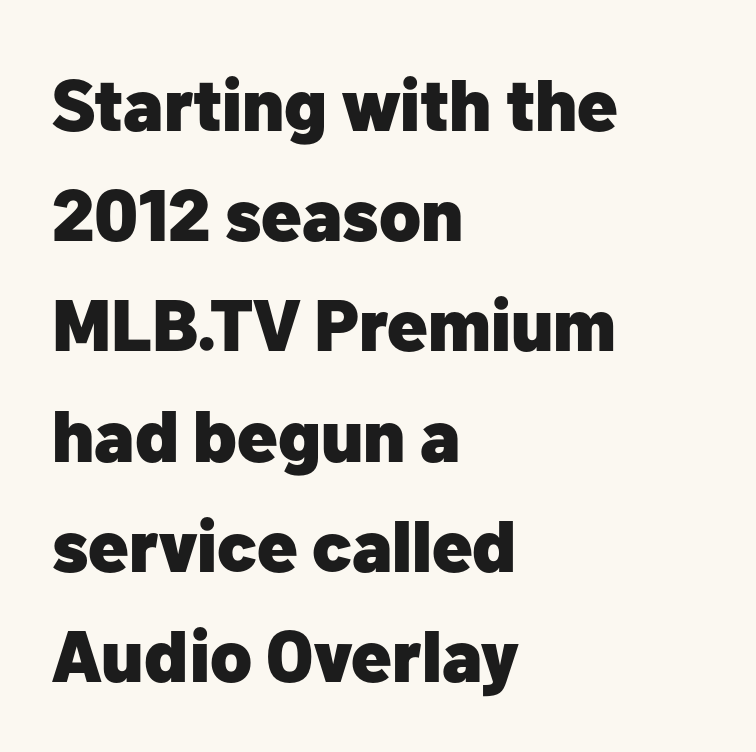
The image shows 73 px heavy sans-serif type, upright; set left-aligned, normal line spacing (1.51x), normal letter spacing, not underlined; low stroke contrast and a medium x-height.
